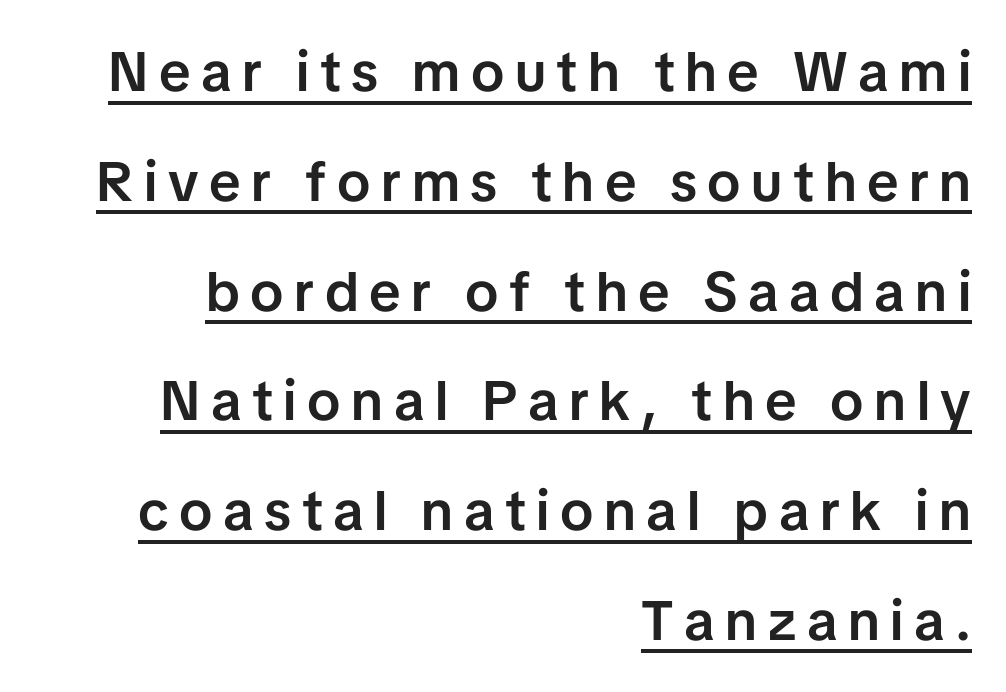
{"serif": "no", "italic": "no", "bold": "semi", "weight": "semibold", "width": "normal", "stroke_contrast": "low", "x_height": "medium", "monospaced": "no", "underline": "yes", "align": "right", "line_spacing": "loose", "line_spacing_ratio": 1.96, "glyph_px": 56}
